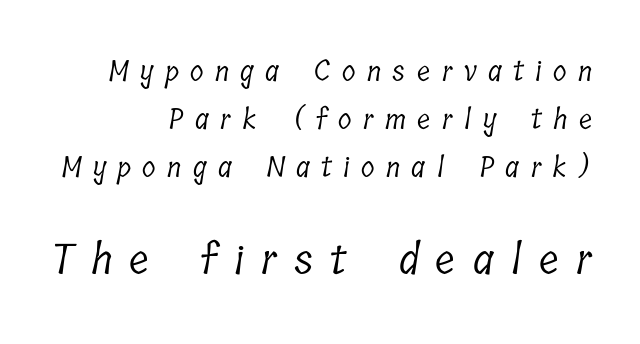
Only glyphs here, with clear space below each row. Bold? No — there's no thickening of the strokes. The letters carry serifs — small finishing strokes at the ends of their stems. The paragraph has a hard right edge and a soft left edge. Spacing between characters has been opened up far beyond the box default. If you squint, the bottom block still reads clearly — it's the larger of the two.
